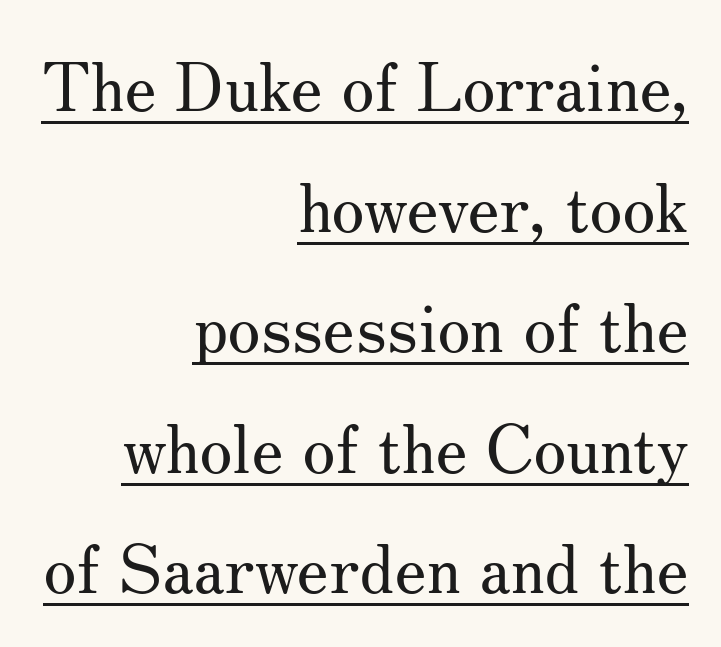
Stems and bowls with no extra thickness — not bold. Does the lettering tilt? It doesn't — this is upright. This sample has the flowing, uneven cadence of proportional lettering. Compared with typical body copy, the letter spacing here is the same. Teacher's note: observe the even right margin — that is flush-right alignment. Does the type have serifs? Yes, each stem ends in a small foot.
